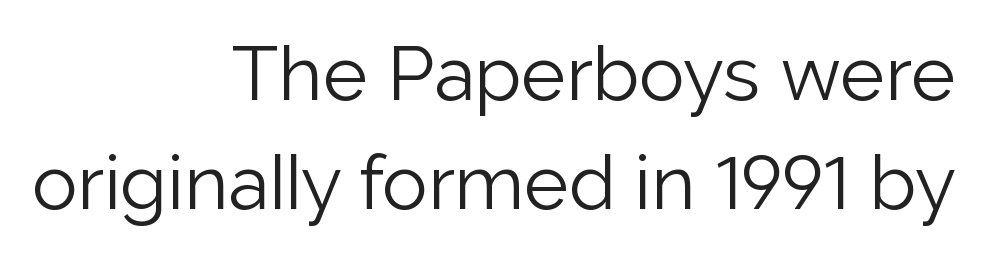
A bare baseline throughout the passage. Type style note: lacks serifs. Rendered with straight, roman letterforms. Whoever set this chose a conventional vertical rhythm.
